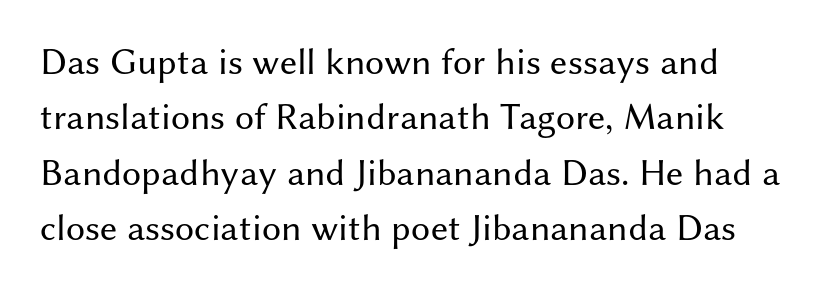
Q: Is the text bold? A: No.
Q: Is the text italic (slanted)? A: No, it is upright.
Q: Is the typeface a serif or a sans-serif typeface? A: Sans-serif.
Q: Is the text underlined? A: No.
Q: How is the paragraph aligned? A: Left-aligned.
Q: Is the spacing between letters normal or unusually wide? A: Normal.
Q: Is the spacing between lines tight, normal or loose? A: Normal.
Q: Width (condensed, normal, or wide)? A: Normal.
Q: Stroke contrast? A: Medium.
Q: x-height? A: Medium.
Q: Monospaced? A: No.
